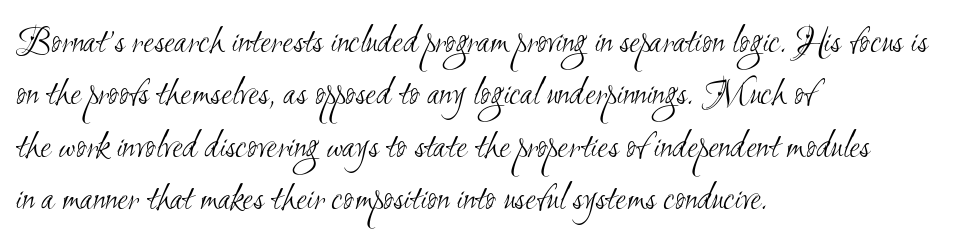
The image shows 39 px light, condensed sans-serif type; set left-aligned, normal line spacing (1.34x), normal letter spacing, not underlined; medium stroke contrast and a small x-height.
